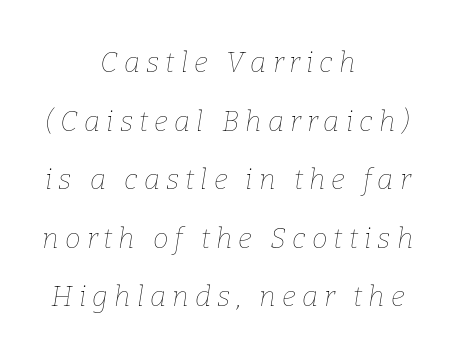
The paragraph shown floats in the horizontal middle. Clear beneath every line of the passage. The type is letterspaced generously, with wide tracking. Each stroke keeps to a modest, everyday thickness or less. Characters are canted at an angle relative to the baseline's perpendicular. The passage shown stacks its lines with a broad gap.
